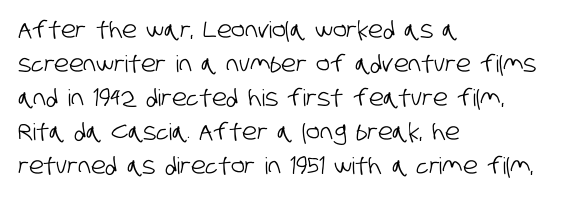
Honestly, the row spacing looks completely unremarkable. The setting favours the left margin, as ordinary paragraphs usually do. There is no visible air inserted between adjacent glyphs. Rule under the text: the space is simply empty.
